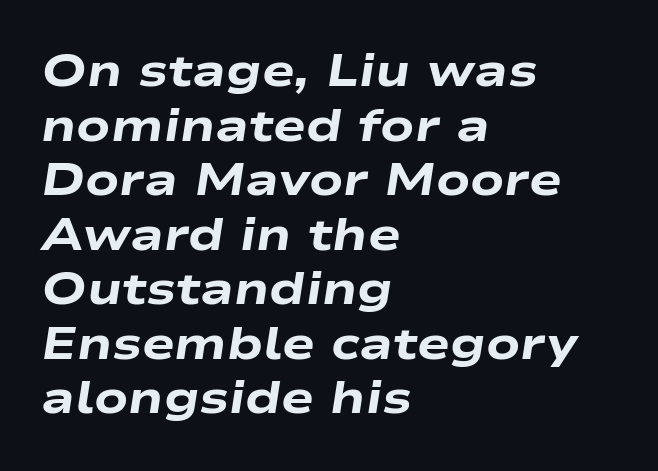
Default kerning and tracking; the words read as compact shapes. Quick note: italic. The sample has been set heavy, in full bold. The lines in this sample share a left origin and differ only in where they stop. Bare-footed words on every line.
